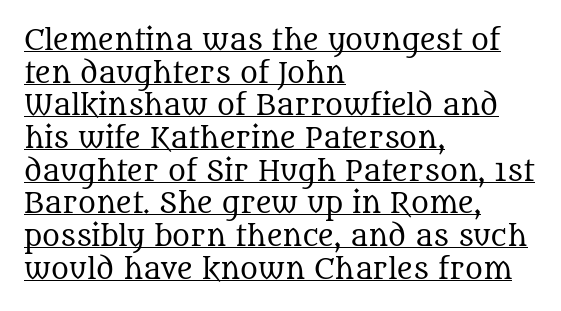
The image shows 27 px text type, upright; set left-aligned, line spacing 1.21x, normal letter spacing, underlined.
